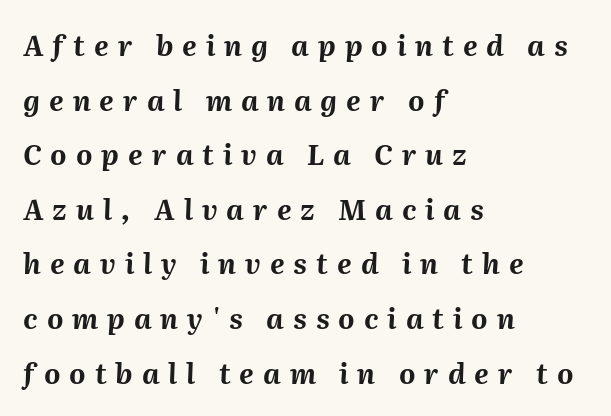
{"italic": "yes", "lean": "right", "slant_degrees": 2, "bold": "yes", "weight": "bold", "width": "normal", "stroke_contrast": "medium", "x_height": "medium", "monospaced": "no", "underline": "no", "align": "left", "line_spacing": "loose", "line_spacing_ratio": 1.95, "letter_spacing": "wide", "letter_spacing_em": 0.32, "glyph_px": 28}
